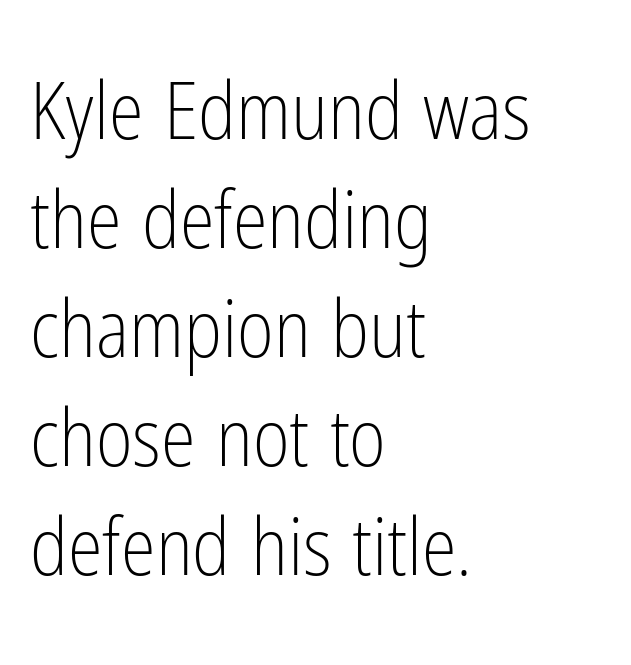
{"serif": "no", "italic": "no", "bold": "no", "weight": "light", "width": "condensed", "stroke_contrast": "low", "x_height": "medium", "monospaced": "no", "underline": "no", "align": "left", "line_spacing": "normal", "line_spacing_ratio": 1.38, "letter_spacing": "normal", "letter_spacing_em": 0.0, "glyph_px": 79}
